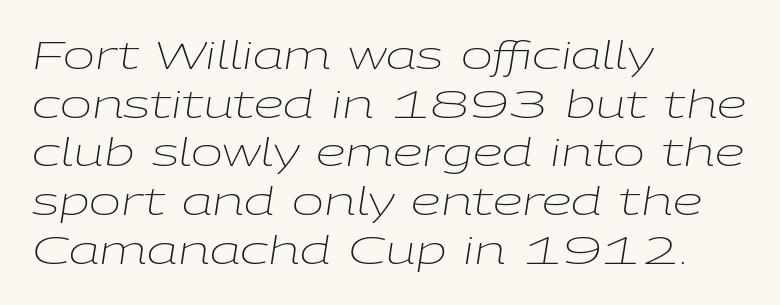
The designer left line spacing at the default. You can tell it's italic because the verticals aren't actually vertical. Honestly, there is no underline to notice here at all. The font is comparable to plain body text, perhaps lighter.
